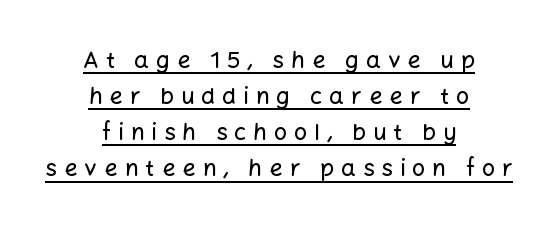
Q: Is the text italic (slanted)? A: No, it is upright.
Q: Is the text underlined? A: Yes.
Q: How is the paragraph aligned? A: Centered.
Q: Is the spacing between letters normal or unusually wide? A: Unusually wide.
Q: Is the spacing between lines tight, normal or loose? A: Normal.
